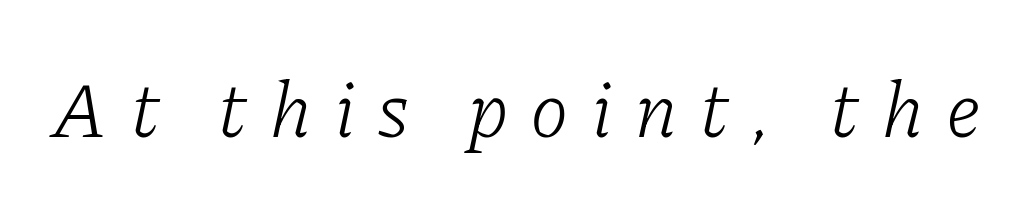
The image shows 79 px light serif type, italic (leaning right); set unusually wide letter spacing (+0.27 em), not underlined; low stroke contrast and a medium x-height.
